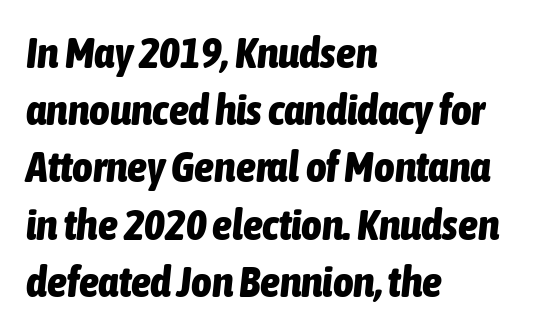
Characters follow at the spacing the type designer built in. This sample keeps an unexceptional amount of space between lines. Teacher's note: observe the even left margin — that is flush-left alignment. Italic? Definitely — the glyphs are oblique. Each row of text sits above clean, open space. On the weight axis this lands at bold, roughly 700.
